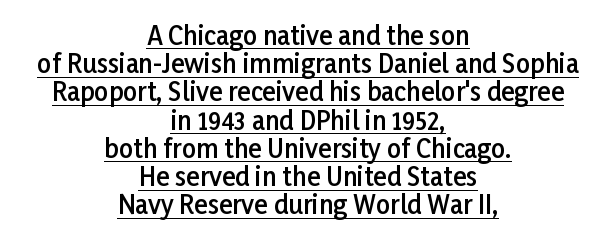
{"italic": "no", "bold": "semi", "underline": "yes", "align": "center", "line_spacing": "tight", "line_spacing_ratio": 1.13, "letter_spacing": "normal", "letter_spacing_em": 0.0, "glyph_px": 25}
